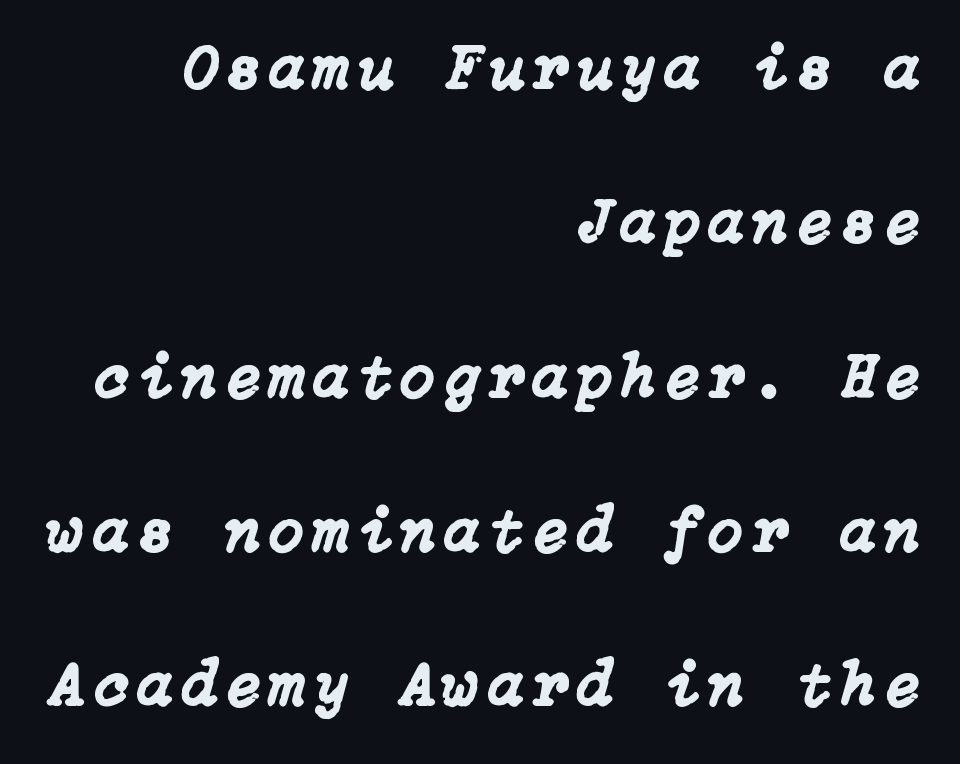
Q: Is the text italic (slanted)? A: Yes, it leans right by about 15 degrees.
Q: Is the text underlined? A: No.
Q: How is the paragraph aligned? A: Right-aligned.
Q: Is the spacing between lines tight, normal or loose? A: Loose.
Q: Width (condensed, normal, or wide)? A: Normal.
Q: Stroke contrast? A: Low.
Q: x-height? A: Medium.
